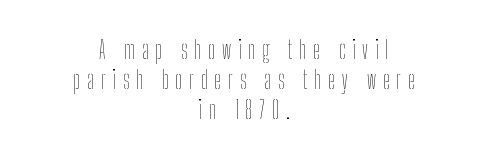
{"italic": "no", "bold": "no", "underline": "no", "align": "center", "line_spacing": "normal", "line_spacing_ratio": 1.26, "letter_spacing": "wide", "letter_spacing_em": 0.29, "glyph_px": 24}
